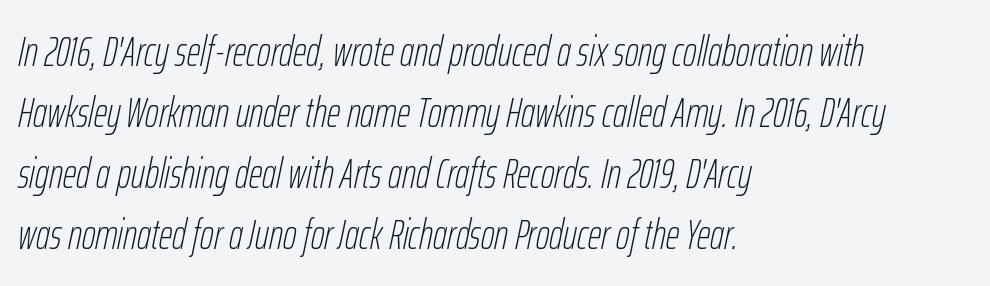
The face used here is rendered with its standard letterfit. A student would call this left alignment; a typographer would say flush left, rag right. The specimen omits any rule beneath the text block's lines. Looks like regular typesetting: each glyph gets only the width it needs. Compared with ordinary roman type, these characters are visibly tilted.
